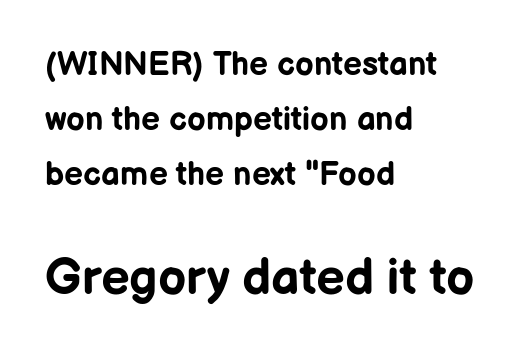
The image shows 50 px bold sans-serif type, upright; set left-aligned, normal line spacing (1.66x), normal letter spacing, not underlined; the second (bottom) block is 1.52x larger; low stroke contrast and a medium x-height.
